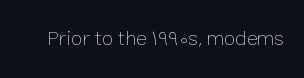
Q: Is the text bold? A: No.
Q: Is the text italic (slanted)? A: No, it is upright.
Q: Is the text underlined? A: No.
Q: Is the spacing between letters normal or unusually wide? A: Normal.
